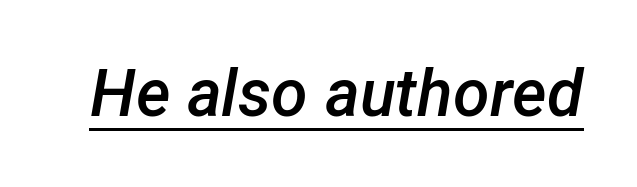
{"italic": "yes", "lean": "right", "slant_degrees": 12, "bold": "semi", "weight": "semibold", "width": "normal", "stroke_contrast": "low", "x_height": "medium", "monospaced": "no", "underline": "yes", "letter_spacing": "normal", "letter_spacing_em": 0.0, "glyph_px": 66}
